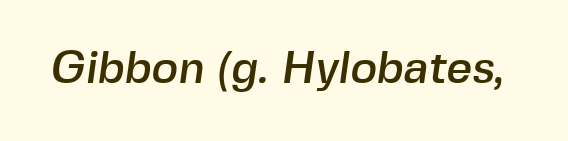
The image shows 45 px sans-serif type; set normal letter spacing, not underlined; a medium x-height.
